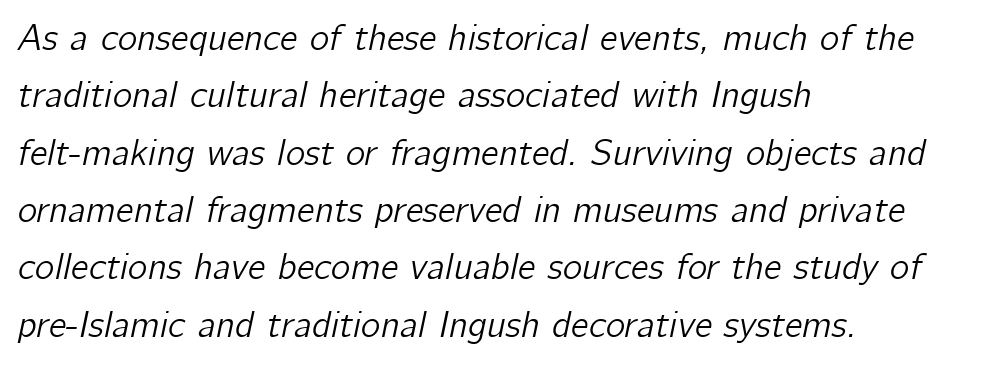
There is no visible air inserted between adjacent glyphs. Observe the lean: these are italic letterforms. These lines sit exactly where default settings would place them. Proportional: the letters do not fall into vertical columns.
